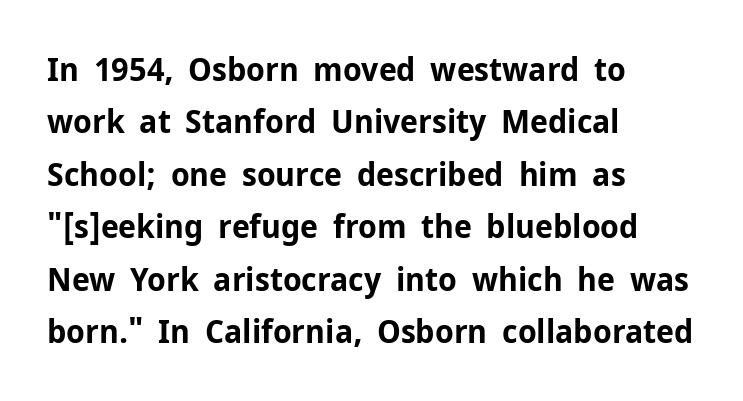
What weight is shown? A full bold with thick strokes. Every stem runs plumb, perpendicular to the baseline. Is this a sans? Yes — the strokes have no serifs. Here the glyphs are tracked normally, forming tight word shapes. Has an underline been added? It has not.
